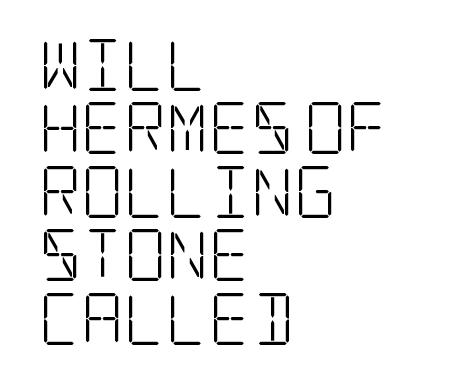
Q: Is the text bold? A: No.
Q: Is the text italic (slanted)? A: No, it is upright.
Q: Is the typeface a serif or a sans-serif typeface? A: Serif.
Q: Is the text underlined? A: No.
Q: How is the paragraph aligned? A: Left-aligned.
Q: Is the spacing between letters normal or unusually wide? A: Normal.
Q: Width (condensed, normal, or wide)? A: Condensed.
Q: Stroke contrast? A: Low.
Q: x-height? A: Large.
